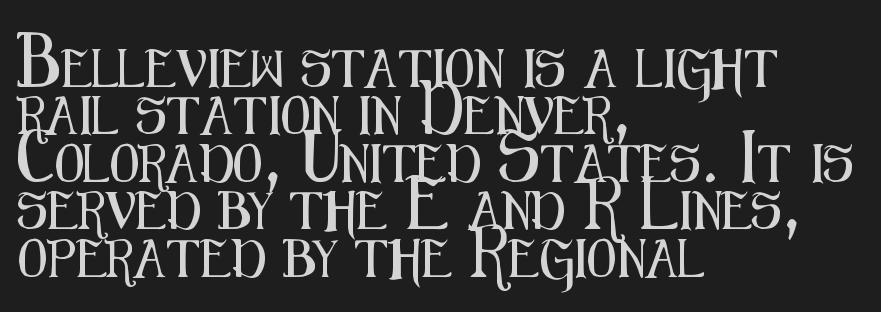
The image shows 38 px condensed type, upright; set left-aligned, normal line spacing (1.25x), normal letter spacing, not underlined; medium stroke contrast and a medium x-height.
